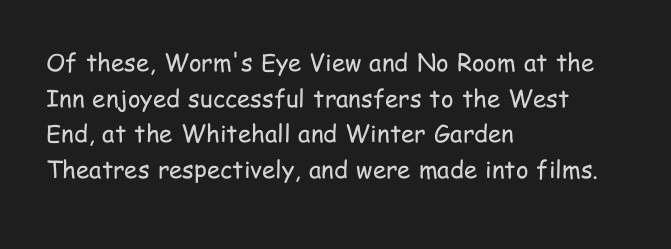
The image shows 24 px text type, upright; set left-aligned, normal line spacing (1.48x), normal letter spacing, not underlined.
